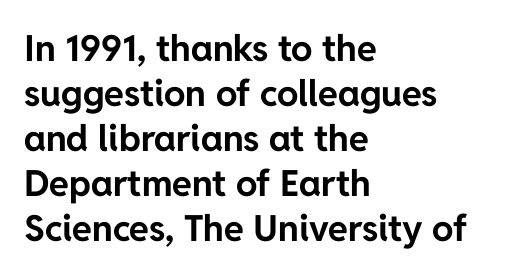
{"serif": "no", "italic": "no", "bold": "yes", "weight": "bold", "width": "normal", "stroke_contrast": "low", "x_height": "medium", "monospaced": "no", "underline": "no", "align": "left", "line_spacing": "normal", "line_spacing_ratio": 1.25, "letter_spacing": "normal", "letter_spacing_em": 0.0, "glyph_px": 36}
